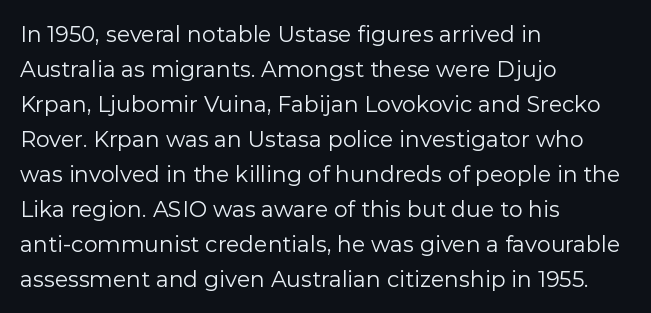
{"italic": "no", "bold": "no", "underline": "no", "align": "left", "line_spacing": "normal", "line_spacing_ratio": 1.59, "letter_spacing": "normal", "letter_spacing_em": 0.0, "glyph_px": 22}
